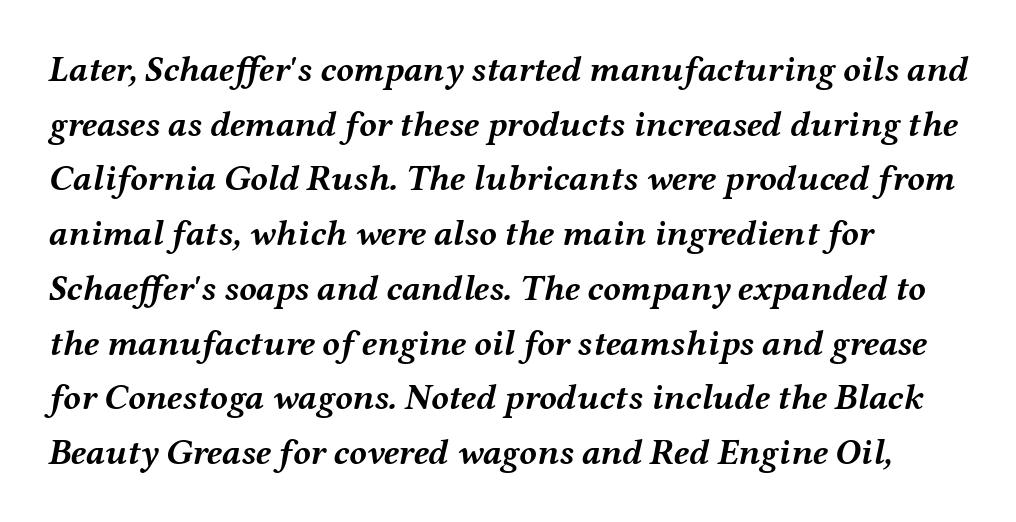
{"italic": "yes", "lean": "right", "slant_degrees": 12, "bold": "yes", "weight": "semibold", "width": "wide", "stroke_contrast": "medium", "x_height": "medium", "monospaced": "no", "underline": "no", "align": "left", "line_spacing": "normal", "line_spacing_ratio": 1.52, "letter_spacing": "normal", "letter_spacing_em": 0.0, "glyph_px": 36}
